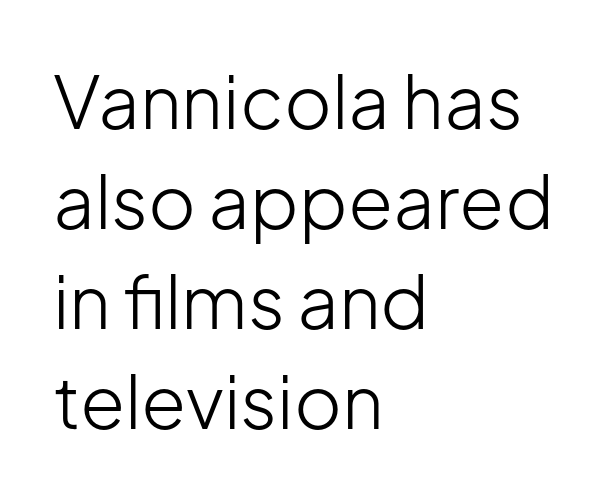
The letters advance in unequal steps, a hallmark of proportional type. The lines sit at an ordinary, default distance from one another. The letterforms sit at book weight or below. The strip under each line holds only bare page.
